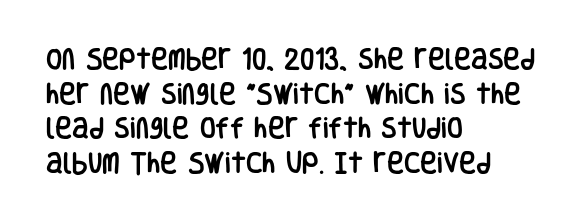
The image shows 23 px text type, upright; set left-aligned, normal line spacing (1.51x), normal letter spacing, not underlined.
